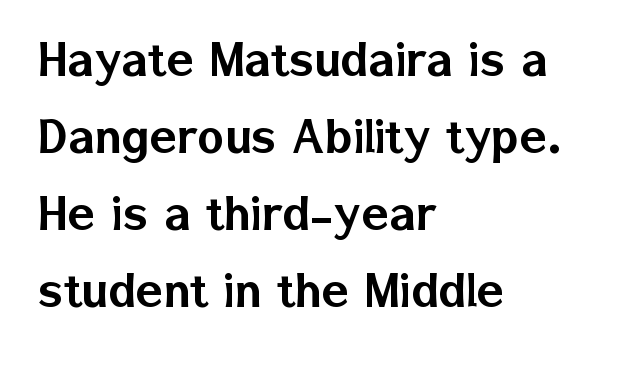
The image shows 57 px sans-serif type, upright; set left-aligned, normal line spacing (1.35x), normal letter spacing, not underlined; low stroke contrast and a medium x-height.
